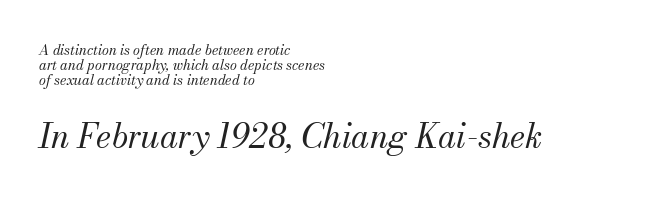
The image shows 33 px regular-weight serif type, italic (leaning right); set left-aligned, tight line spacing (1.06x), normal letter spacing, not underlined; the second (bottom) block is 2.36x larger; medium stroke contrast and a small x-height.
